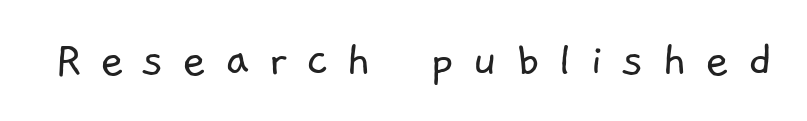
Q: Is the text bold? A: No.
Q: Is the typeface a serif or a sans-serif typeface? A: Sans-serif.
Q: Is the text underlined? A: No.
Q: Is the spacing between letters normal or unusually wide? A: Unusually wide.
Q: Width (condensed, normal, or wide)? A: Normal.
Q: Stroke contrast? A: Low.
Q: x-height? A: Medium.
Q: Monospaced? A: No.
